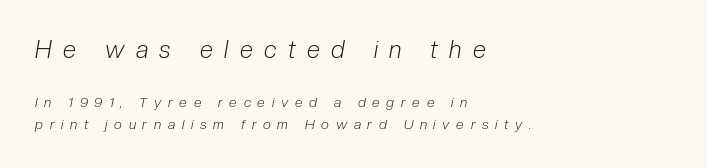
The image shows 24 px text type, italic (leaning right); set left-aligned, normal line spacing (1.6x), unusually wide letter spacing (+0.48 em), not underlined; the first (top) block is 1.71x larger.
